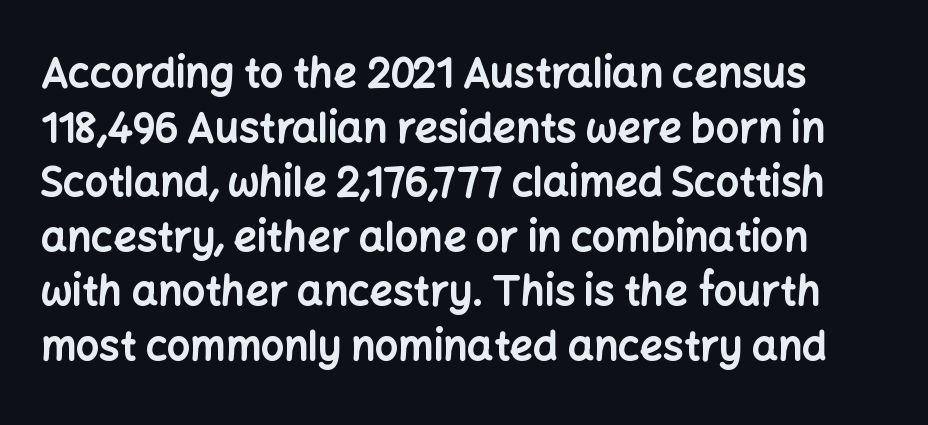
Is there much room between lines? A standard amount, neither cramped nor airy. These lines are composed in type without serifs. Is this a fixed-width face? No — the glyphs have proportional, varying widths. Each word holds together tightly as a unit, with standard inter-letter gaps. Style check: upright.
